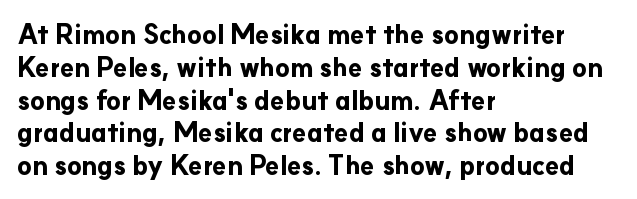
The image shows 26 px bold type, upright; set left-aligned, normal line spacing (1.26x), normal letter spacing, not underlined.
